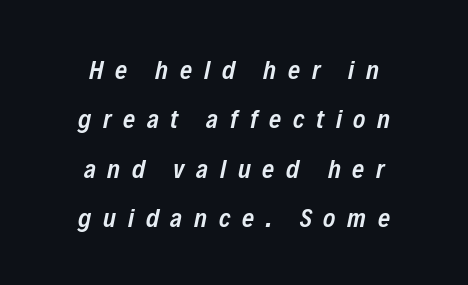
The lines in this sample share a center point and differ in where they start and stop. Underlining? Definitely not there. The typesetting leans somewhat heavy: a semibold. Does extra space separate the letters? Yes, quite a lot of it.
